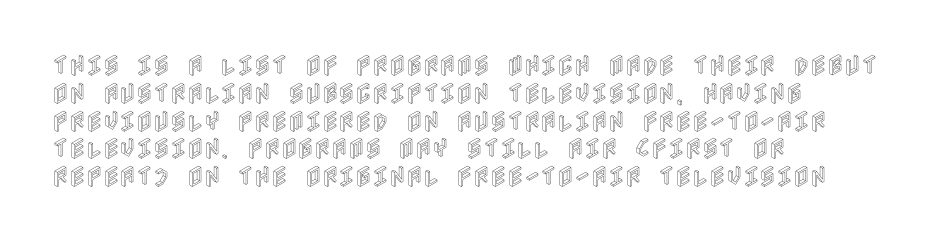
The image shows 23 px text type, upright; set left-aligned, line spacing 1.21x, normal letter spacing, not underlined.
